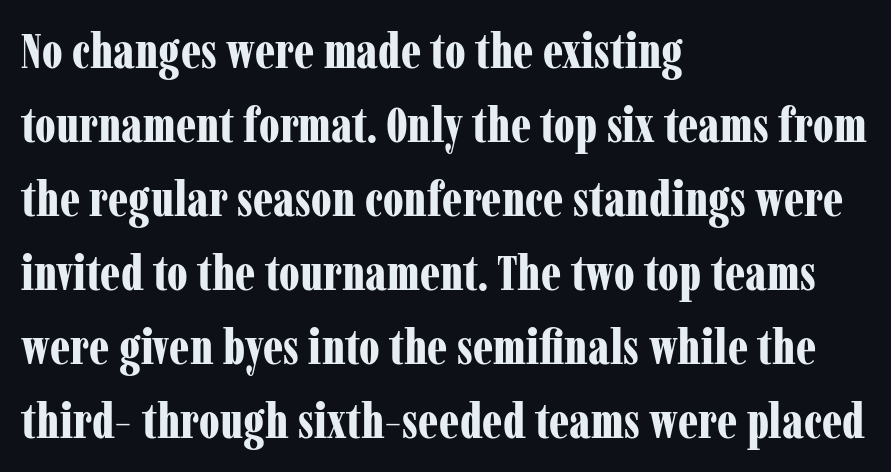
Q: Is the text bold? A: Yes.
Q: Is the text italic (slanted)? A: No, it is upright.
Q: Is the typeface a serif or a sans-serif typeface? A: Serif.
Q: Is the text underlined? A: No.
Q: How is the paragraph aligned? A: Left-aligned.
Q: Is the spacing between letters normal or unusually wide? A: Normal.
Q: Is the spacing between lines tight, normal or loose? A: Normal.
Q: Width (condensed, normal, or wide)? A: Condensed.
Q: Stroke contrast? A: Low.
Q: x-height? A: Medium.
Q: Monospaced? A: No.
